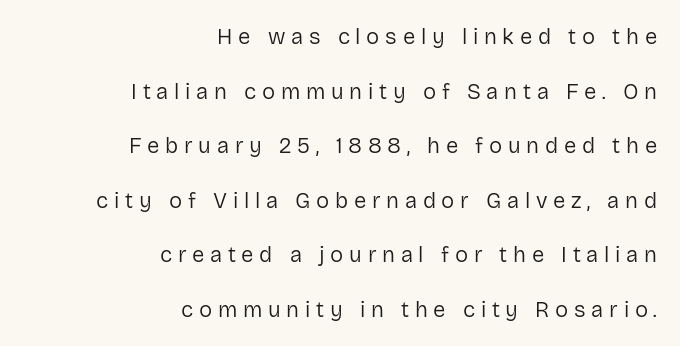
Q: Is the text bold? A: No.
Q: Is the text italic (slanted)? A: No, it is upright.
Q: Is the text underlined? A: No.
Q: How is the paragraph aligned? A: Right-aligned.
Q: Is the spacing between letters normal or unusually wide? A: Unusually wide.
Q: Is the spacing between lines tight, normal or loose? A: Loose.
